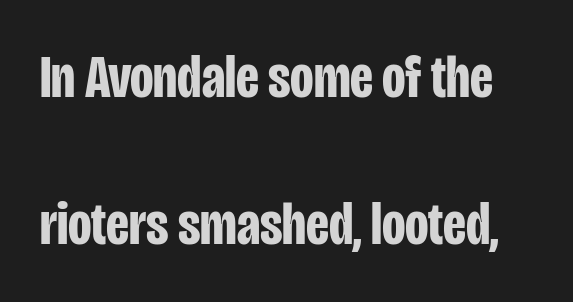
The image shows 61 px bold, condensed sans-serif type, upright; set loose line spacing (2.41x), normal letter spacing, not underlined; low stroke contrast and a large x-height.
